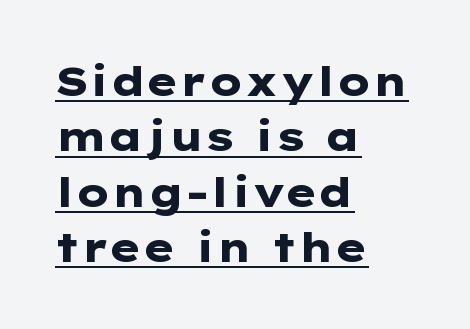
Q: Is the text bold? A: Yes.
Q: Is the text italic (slanted)? A: No, it is upright.
Q: Is the typeface a serif or a sans-serif typeface? A: Sans-serif.
Q: Is the text underlined? A: Yes.
Q: How is the paragraph aligned? A: Left-aligned.
Q: Is the spacing between letters normal or unusually wide? A: Normal.
Q: Is the spacing between lines tight, normal or loose? A: Normal.
Q: Width (condensed, normal, or wide)? A: Wide.
Q: Stroke contrast? A: Low.
Q: x-height? A: Medium.
Q: Monospaced? A: No.
